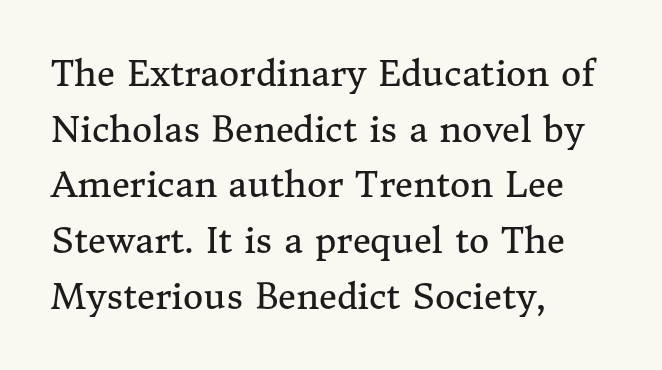
The image shows 35 px regular-weight serif type, upright; set left-aligned, normal line spacing (1.59x), normal letter spacing, not underlined; medium stroke contrast and a medium x-height.
